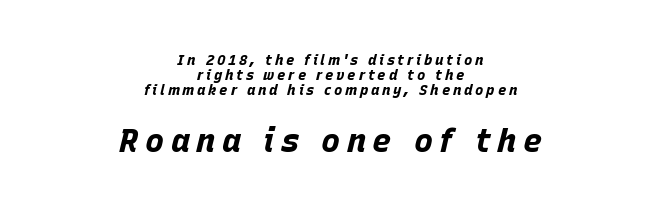
This is oblique type, the kind used for emphasis or titles. These lines huddle together more closely than default settings would place them. Words appear elongated and porous because spacing is wide. Note the varied advance widths — an 'i' is clearly narrower than an 'm'.
